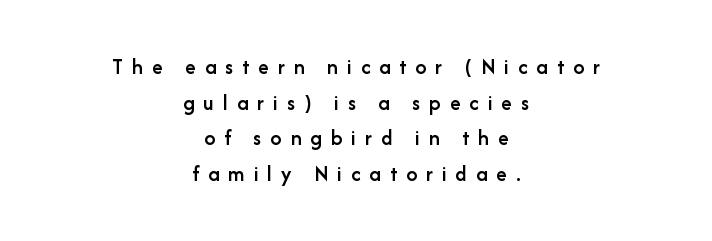
{"italic": "no", "bold": "semi", "underline": "no", "align": "center", "line_spacing": "normal", "line_spacing_ratio": 1.62, "letter_spacing": "wide", "letter_spacing_em": 0.41, "glyph_px": 22}
